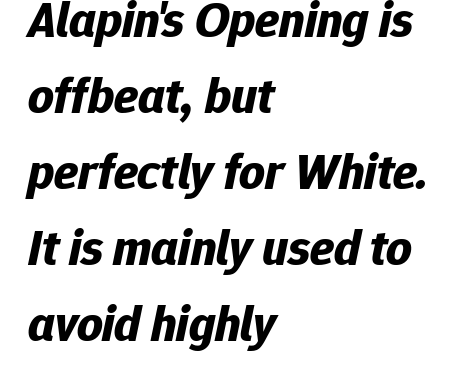
Q: Is the text bold? A: Yes.
Q: Is the text italic (slanted)? A: Yes, it leans right by about 12 degrees.
Q: Is the text underlined? A: No.
Q: How is the paragraph aligned? A: Left-aligned.
Q: Is the spacing between letters normal or unusually wide? A: Normal.
Q: Is the spacing between lines tight, normal or loose? A: Normal.
Q: Width (condensed, normal, or wide)? A: Normal.
Q: Stroke contrast? A: Low.
Q: x-height? A: Medium.
Q: Monospaced? A: No.
